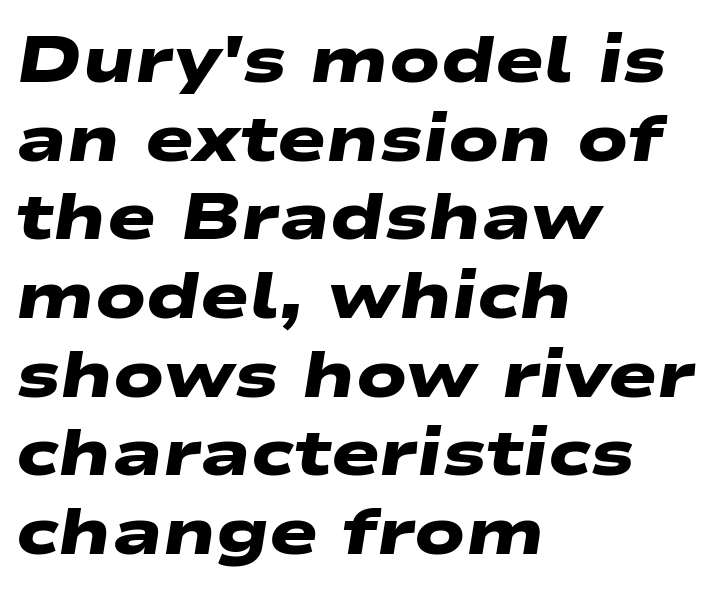
{"serif": "no", "bold": "yes", "weight": "heavy", "width": "wide", "stroke_contrast": "low", "x_height": "medium", "monospaced": "no", "underline": "no", "align": "left", "line_spacing_ratio": 1.21, "letter_spacing": "normal", "letter_spacing_em": 0.0, "glyph_px": 65}
